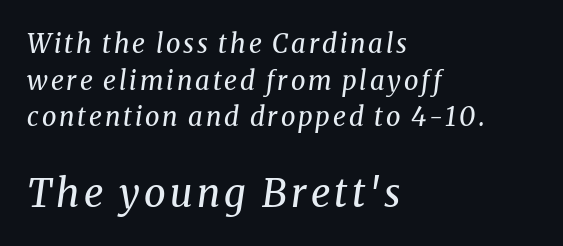
The image shows 39 px regular-weight serif type, italic (leaning right); set left-aligned, normal line spacing (1.41x), not underlined; the second (bottom) block is 1.5x larger; medium stroke contrast and a medium x-height.
